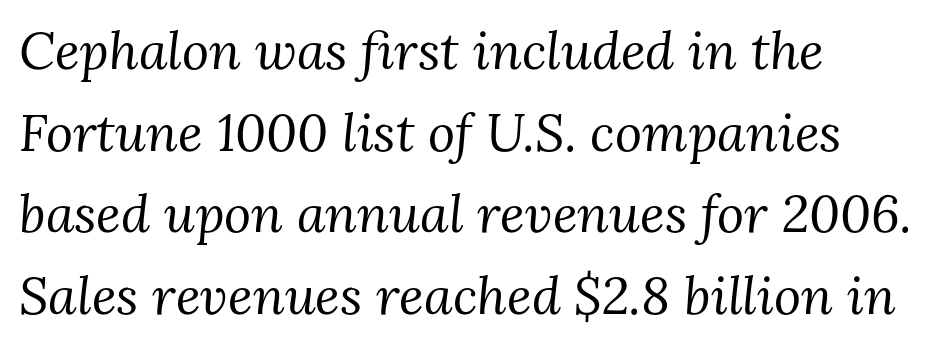
Q: Is the text bold? A: No.
Q: Is the text italic (slanted)? A: Yes, it leans right by about 3 degrees.
Q: Is the typeface a serif or a sans-serif typeface? A: Serif.
Q: Is the text underlined? A: No.
Q: Is the spacing between letters normal or unusually wide? A: Normal.
Q: Is the spacing between lines tight, normal or loose? A: Normal.
Q: Width (condensed, normal, or wide)? A: Normal.
Q: Stroke contrast? A: Medium.
Q: x-height? A: Medium.
Q: Monospaced? A: No.
